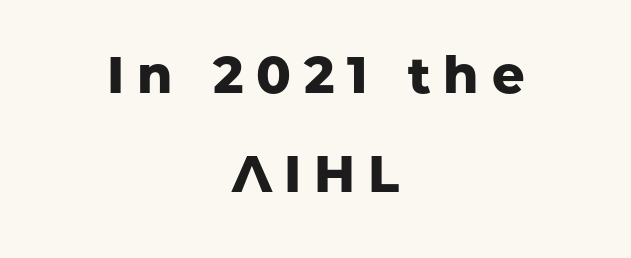
The image shows 51 px heavy sans-serif type, upright; set centered, loose line spacing (1.95x), unusually wide letter spacing (+0.25 em), not underlined; low stroke contrast and a medium x-height.
